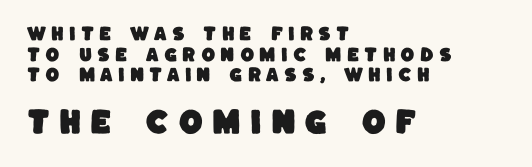
Each letter keeps its own natural width here, so spacing adapts to shape. If you squint, the bottom block still reads clearly — it's the larger of the two. Compared with typical paragraphs, the rows here are spaced about the same. A bare baseline throughout the passage. Typeset ragged right — the left edge is the straight one.
